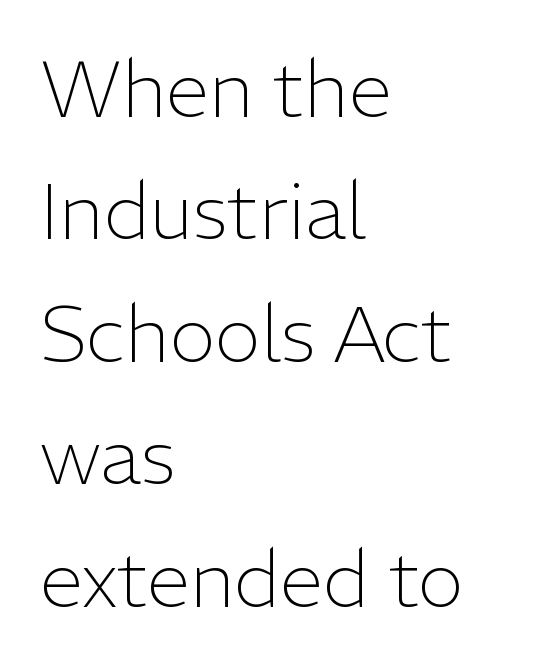
{"serif": "no", "italic": "no", "bold": "no", "weight": "light", "width": "normal", "stroke_contrast": "low", "x_height": "medium", "monospaced": "no", "underline": "no", "align": "left", "line_spacing": "normal", "line_spacing_ratio": 1.57, "letter_spacing": "normal", "letter_spacing_em": 0.0, "glyph_px": 78}
